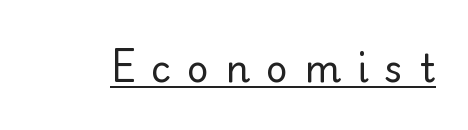
{"serif": "no", "italic": "no", "bold": "no", "weight": "regular", "width": "normal", "stroke_contrast": "low", "x_height": "small", "monospaced": "no", "underline": "yes", "letter_spacing": "wide", "letter_spacing_em": 0.42, "glyph_px": 38}
